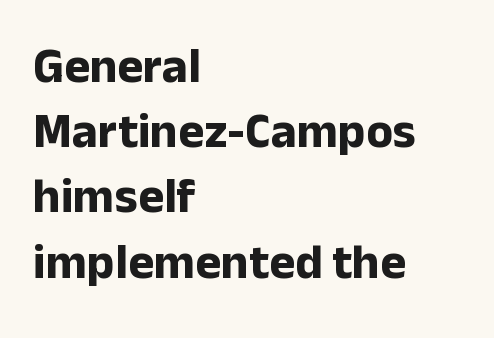
Q: Is the text bold? A: Yes.
Q: Is the text italic (slanted)? A: No, it is upright.
Q: Is the typeface a serif or a sans-serif typeface? A: Sans-serif.
Q: Is the text underlined? A: No.
Q: How is the paragraph aligned? A: Left-aligned.
Q: Is the spacing between letters normal or unusually wide? A: Normal.
Q: Is the spacing between lines tight, normal or loose? A: Normal.
Q: Width (condensed, normal, or wide)? A: Normal.
Q: Stroke contrast? A: Low.
Q: x-height? A: Medium.
Q: Monospaced? A: No.
